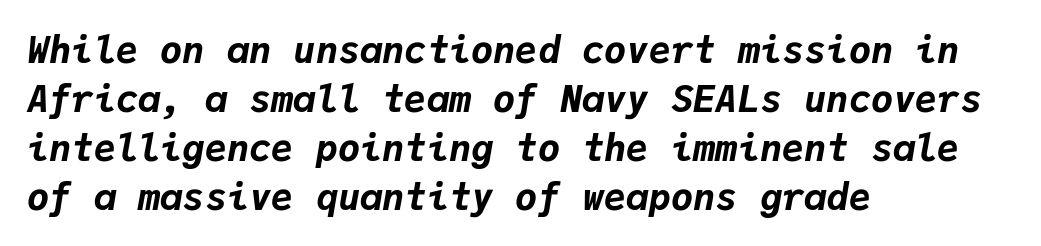
Q: Is the text bold? A: Yes.
Q: Is the text italic (slanted)? A: Yes, it leans right by about 9 degrees.
Q: Is the text underlined? A: No.
Q: How is the paragraph aligned? A: Left-aligned.
Q: Is the spacing between letters normal or unusually wide? A: Normal.
Q: Is the spacing between lines tight, normal or loose? A: Normal.
Q: Width (condensed, normal, or wide)? A: Normal.
Q: Stroke contrast? A: Low.
Q: x-height? A: Medium.
Q: Monospaced? A: Yes.
